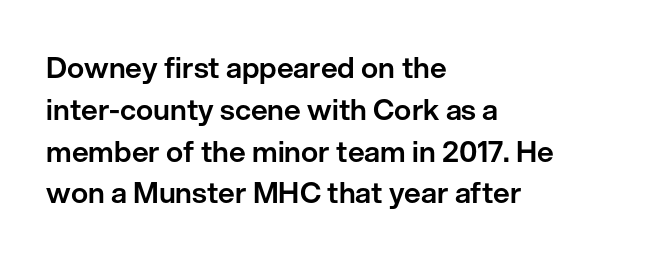
The image shows 29 px sans-serif type, upright; set left-aligned, normal line spacing (1.44x), normal letter spacing, not underlined; low stroke contrast and a medium x-height.
